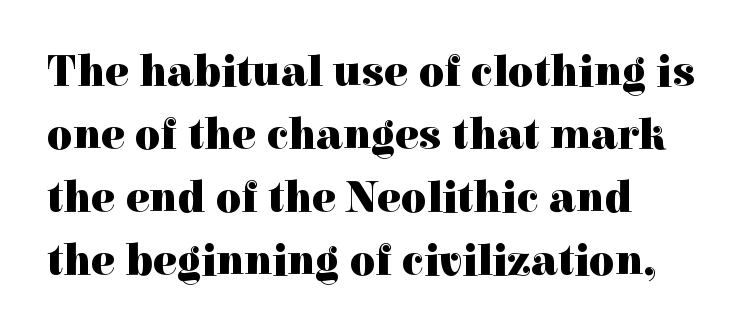
Q: Is the text bold? A: Yes.
Q: Is the text italic (slanted)? A: No, it is upright.
Q: Is the typeface a serif or a sans-serif typeface? A: Serif.
Q: Is the text underlined? A: No.
Q: How is the paragraph aligned? A: Left-aligned.
Q: Is the spacing between letters normal or unusually wide? A: Normal.
Q: Is the spacing between lines tight, normal or loose? A: Normal.
Q: Width (condensed, normal, or wide)? A: Normal.
Q: x-height? A: Medium.
Q: Monospaced? A: No.
